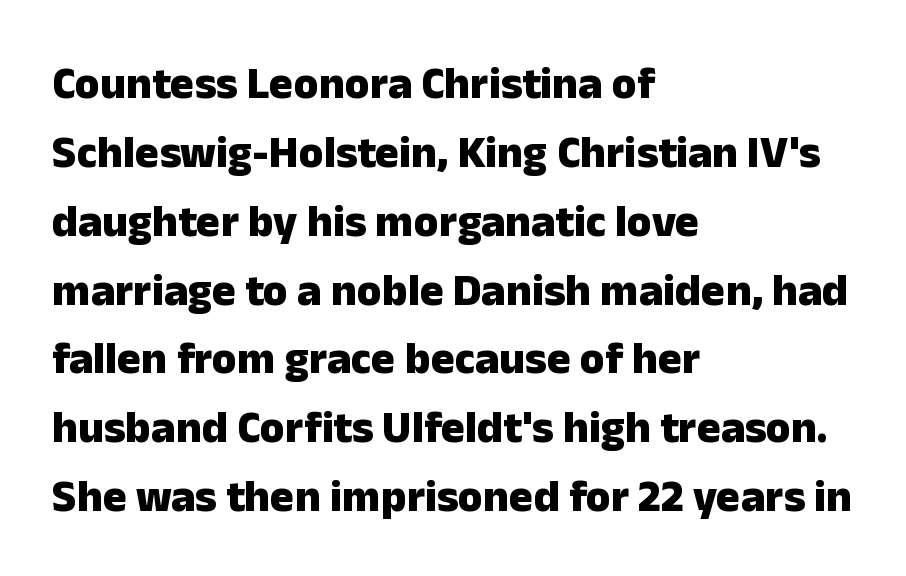
{"serif": "no", "italic": "no", "bold": "yes", "weight": "heavy", "width": "normal", "stroke_contrast": "low", "x_height": "medium", "monospaced": "no", "underline": "no", "align": "left", "line_spacing": "normal", "line_spacing_ratio": 1.53, "letter_spacing": "normal", "letter_spacing_em": 0.0, "glyph_px": 45}
